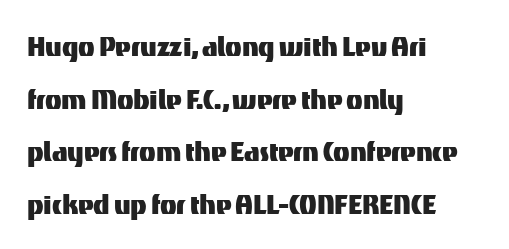
{"serif": "no", "italic": "no", "width": "normal", "stroke_contrast": "medium", "x_height": "medium", "monospaced": "no", "underline": "no", "align": "left", "line_spacing": "normal", "line_spacing_ratio": 1.55, "letter_spacing": "normal", "letter_spacing_em": 0.0, "glyph_px": 34}
